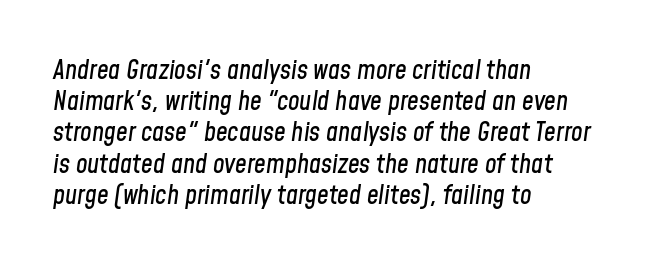
Q: Is the text italic (slanted)? A: Yes, it leans right by about 8 degrees.
Q: Is the text underlined? A: No.
Q: How is the paragraph aligned? A: Left-aligned.
Q: Is the spacing between letters normal or unusually wide? A: Normal.
